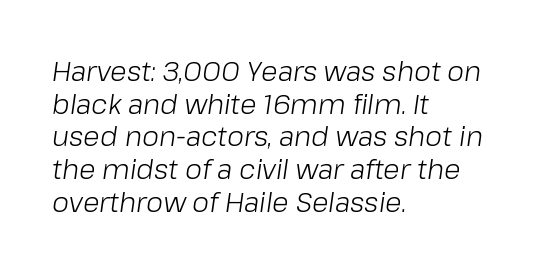
Q: Is the text bold? A: No.
Q: Is the text italic (slanted)? A: Yes, it leans right by about 8 degrees.
Q: Is the text underlined? A: No.
Q: How is the paragraph aligned? A: Left-aligned.
Q: Is the spacing between letters normal or unusually wide? A: Normal.
